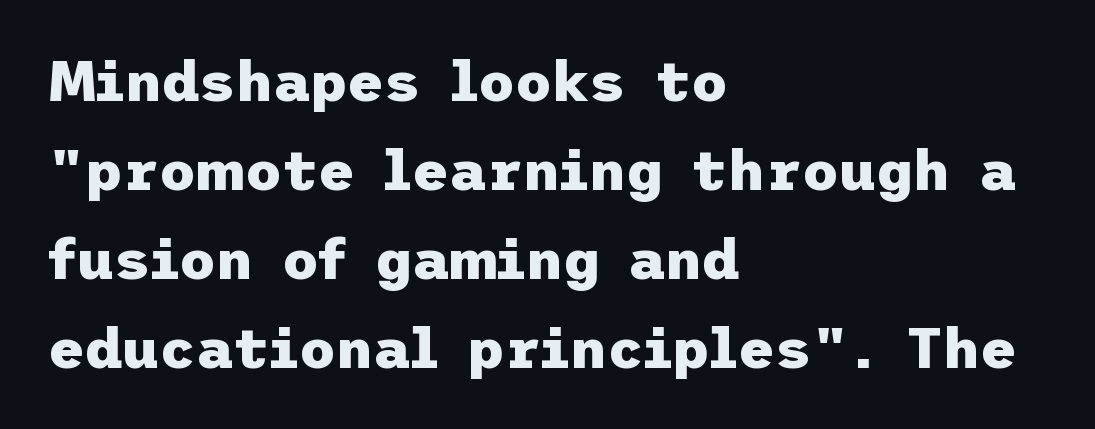
{"serif": "no", "italic": "no", "bold": "yes", "weight": "heavy", "width": "normal", "stroke_contrast": "low", "x_height": "medium", "underline": "no", "align": "left", "line_spacing": "normal", "line_spacing_ratio": 1.56, "letter_spacing": "normal", "letter_spacing_em": 0.0, "glyph_px": 57}
